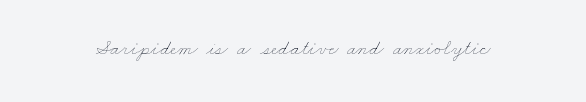
Students, note that the glyphs here touch the page at normal intervals. The typesetting does not lean heavy: it is not bold. Descender tails drop into unmarked territory.
